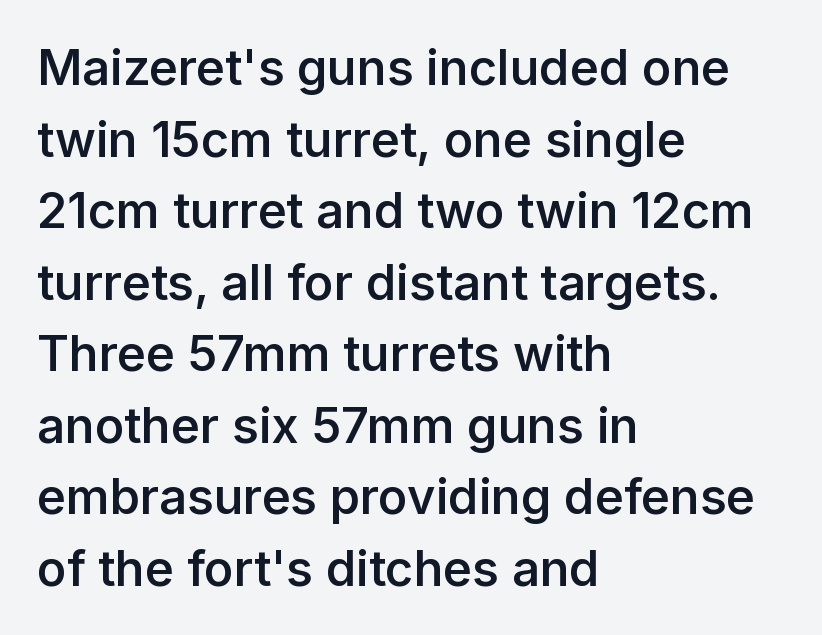
Q: Is the text bold? A: Semi-bold.
Q: Is the text italic (slanted)? A: No, it is upright.
Q: Is the typeface a serif or a sans-serif typeface? A: Sans-serif.
Q: Is the text underlined? A: No.
Q: How is the paragraph aligned? A: Left-aligned.
Q: Is the spacing between letters normal or unusually wide? A: Normal.
Q: Is the spacing between lines tight, normal or loose? A: Normal.
Q: Width (condensed, normal, or wide)? A: Normal.
Q: Stroke contrast? A: Low.
Q: x-height? A: Medium.
Q: Monospaced? A: No.
